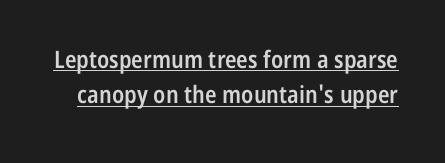
The image shows 24 px text type, upright; set normal line spacing (1.47x), normal letter spacing, underlined.
